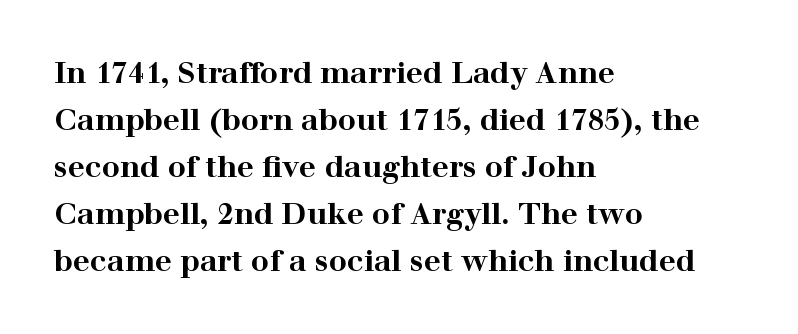
Q: Is the text bold? A: Yes.
Q: Is the text italic (slanted)? A: No, it is upright.
Q: Is the typeface a serif or a sans-serif typeface? A: Serif.
Q: Is the text underlined? A: No.
Q: How is the paragraph aligned? A: Left-aligned.
Q: Is the spacing between letters normal or unusually wide? A: Normal.
Q: Is the spacing between lines tight, normal or loose? A: Normal.
Q: Width (condensed, normal, or wide)? A: Wide.
Q: Stroke contrast? A: High.
Q: x-height? A: Medium.
Q: Monospaced? A: No.
